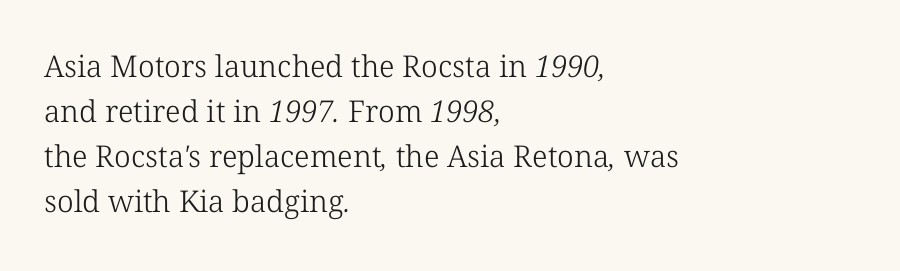
The face used here is rendered with its standard letterfit. This sample is left-justified, so line endings fall wherever the words run out. Is the stroke heavy? The answer is a plain regular-or-lighter. Varying glyph widths throughout — classic text-font behaviour. Does the leading feel generous? No, just average.
